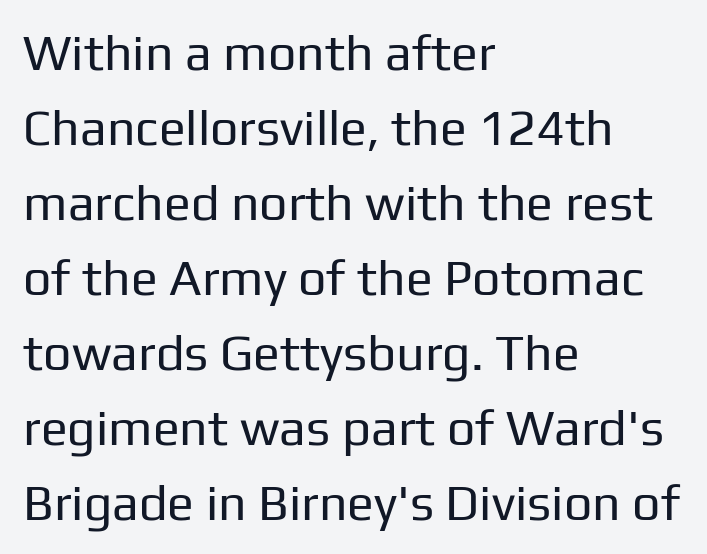
The image shows 50 px regular-weight sans-serif type, upright; set left-aligned, normal line spacing (1.5x), normal letter spacing, not underlined; low stroke contrast and a medium x-height.
